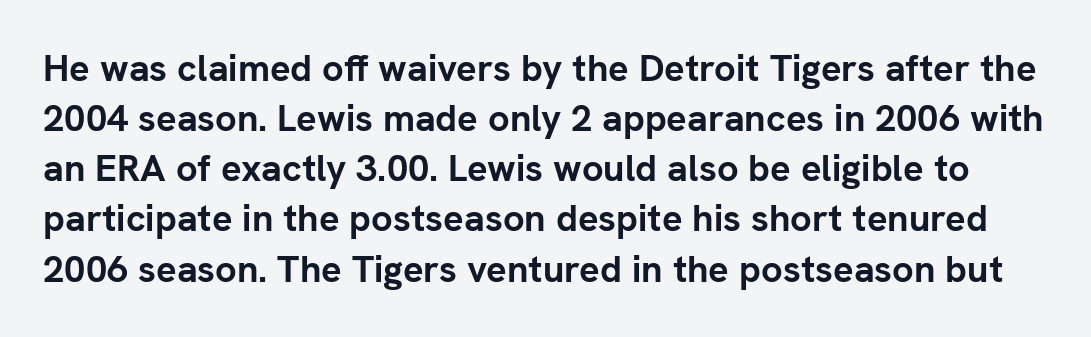
{"serif": "no", "italic": "no", "bold": "yes", "weight": "semibold", "width": "normal", "stroke_contrast": "low", "x_height": "medium", "monospaced": "no", "underline": "no", "line_spacing": "normal", "line_spacing_ratio": 1.32, "letter_spacing": "normal", "letter_spacing_em": 0.0, "glyph_px": 38}
